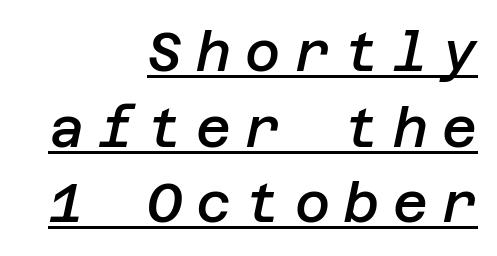
Line endings align vertically; line beginnings do not. When letters slant like this, we call the style italic. The vertical gap from one line to the next is medium. Set as a demibold, roughly 600 on the weight scale. The tracking jumps out immediately: characters are airy and widely separated. Has an underline been added? It has.
